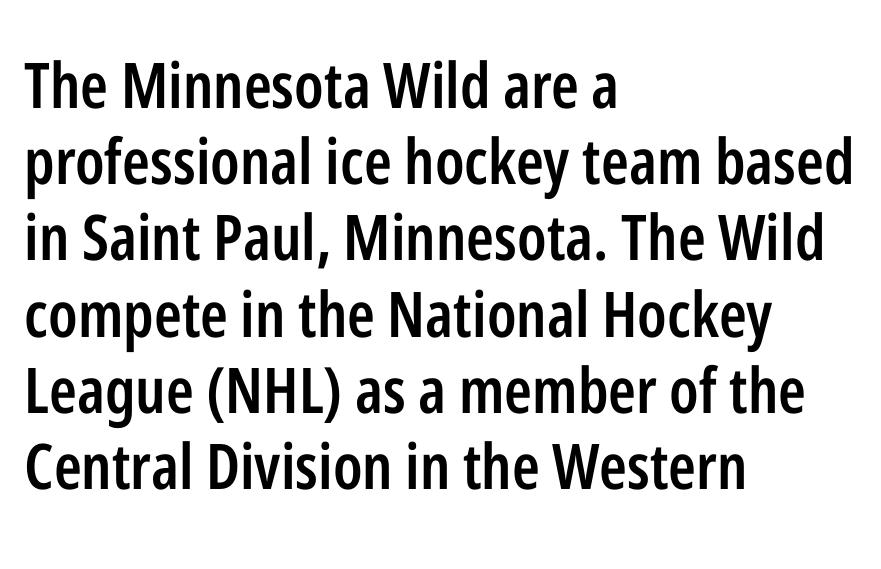
The image shows 63 px semibold, condensed sans-serif type, upright; set left-aligned, line spacing 1.21x, normal letter spacing, not underlined; low stroke contrast and a medium x-height.
